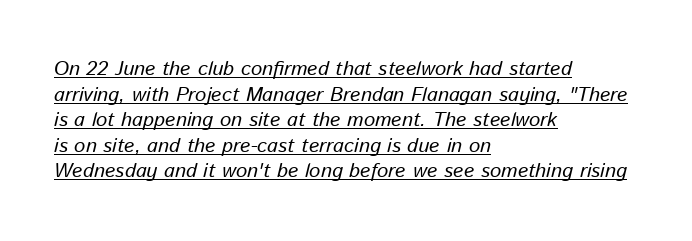
Q: Is the text italic (slanted)? A: Yes, it leans right by about 13 degrees.
Q: Is the text underlined? A: Yes.
Q: How is the paragraph aligned? A: Left-aligned.
Q: Is the spacing between letters normal or unusually wide? A: Normal.
Q: Is the spacing between lines tight, normal or loose? A: Normal.
